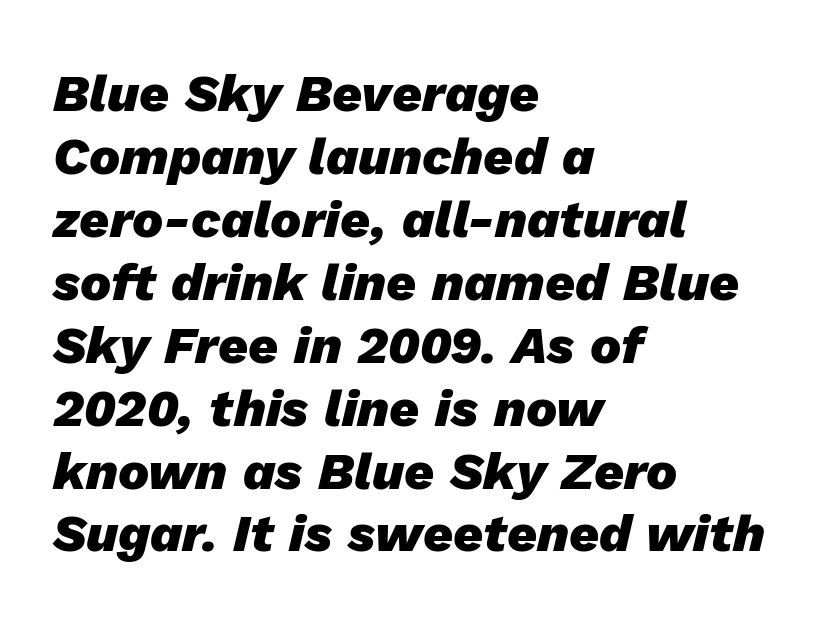
{"italic": "yes", "lean": "right", "slant_degrees": 13, "bold": "yes", "weight": "heavy", "width": "normal", "stroke_contrast": "low", "x_height": "medium", "monospaced": "no", "underline": "no", "align": "left", "line_spacing_ratio": 1.21, "letter_spacing": "normal", "letter_spacing_em": 0.0, "glyph_px": 52}
